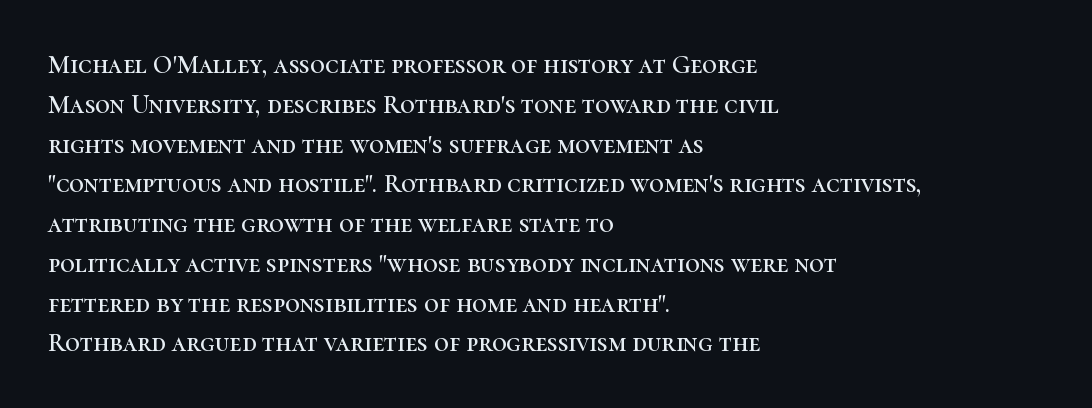
The image shows 26 px text type, upright; set left-aligned, normal line spacing (1.53x), normal letter spacing, not underlined.
